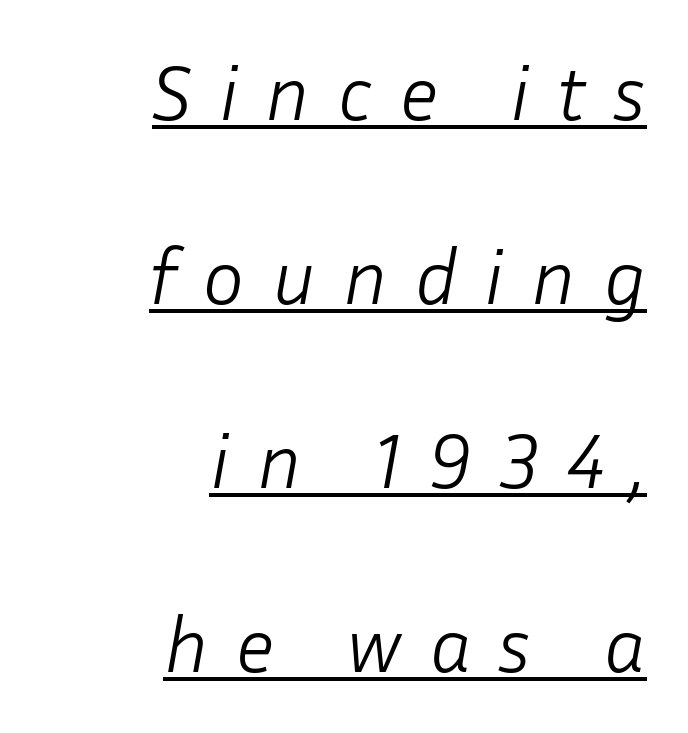
{"italic": "yes", "lean": "right", "slant_degrees": 10, "bold": "no", "weight": "light", "width": "normal", "stroke_contrast": "low", "x_height": "medium", "monospaced": "no", "underline": "yes", "align": "right", "line_spacing": "loose", "line_spacing_ratio": 2.33, "letter_spacing": "wide", "letter_spacing_em": 0.34, "glyph_px": 79}
